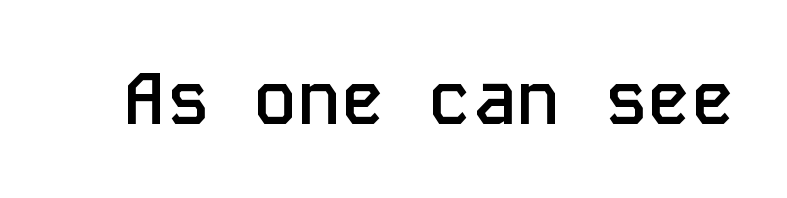
Italic: no, the glyphs are upright roman. Clear beneath every line of the passage. The type is set solid horizontally, with unmodified tracking. Unlike a traditional serif, this face leaves its strokes unadorned.
